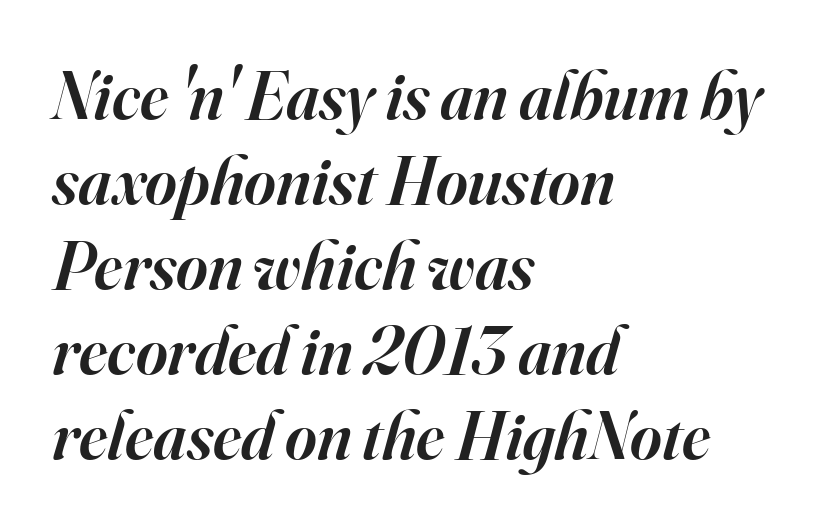
Q: Is the text bold? A: Semi-bold.
Q: Is the text italic (slanted)? A: Yes, it leans right by about 16 degrees.
Q: Is the typeface a serif or a sans-serif typeface? A: Serif.
Q: Is the text underlined? A: No.
Q: How is the paragraph aligned? A: Left-aligned.
Q: Is the spacing between letters normal or unusually wide? A: Normal.
Q: Is the spacing between lines tight, normal or loose? A: Normal.
Q: Width (condensed, normal, or wide)? A: Normal.
Q: Stroke contrast? A: High.
Q: x-height? A: Small.
Q: Monospaced? A: No.
